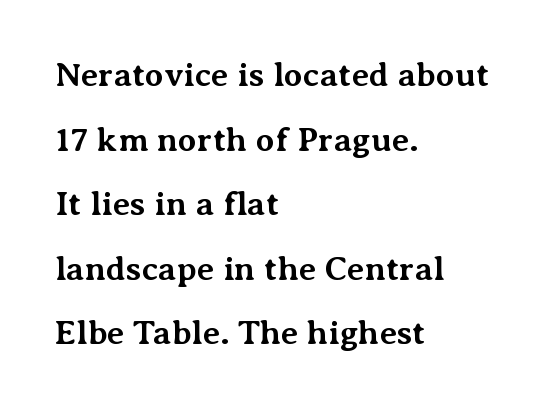
{"serif": "yes", "italic": "no", "bold": "yes", "weight": "bold", "width": "normal", "stroke_contrast": "medium", "x_height": "medium", "monospaced": "no", "underline": "no", "align": "left", "line_spacing": "loose", "line_spacing_ratio": 1.9, "letter_spacing": "normal", "letter_spacing_em": 0.0, "glyph_px": 34}
